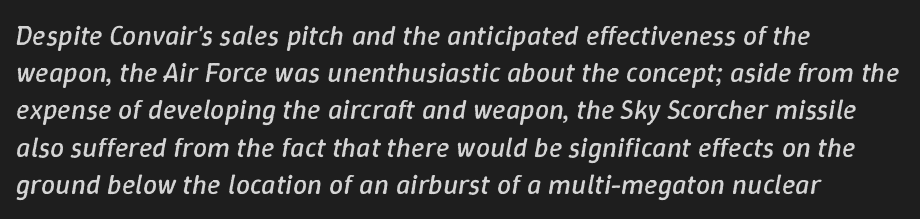
The designer left line spacing at the default. Ink coverage per letter is moderate at most. Honestly, the letter spacing is just normal — you wouldn't notice it. This rendering uses left alignment, leaving the right contour irregular. Is this a fixed-width face? No — the glyphs have proportional, varying widths.
